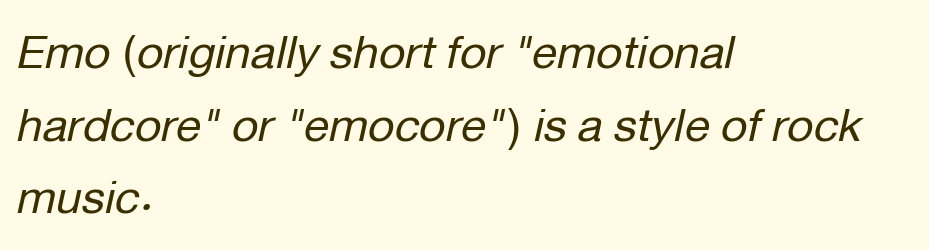
Q: Is the text bold? A: No.
Q: Is the text italic (slanted)? A: Yes, it leans right by about 12 degrees.
Q: Is the text underlined? A: No.
Q: How is the paragraph aligned? A: Left-aligned.
Q: Is the spacing between letters normal or unusually wide? A: Normal.
Q: Is the spacing between lines tight, normal or loose? A: Normal.
Q: Width (condensed, normal, or wide)? A: Normal.
Q: Stroke contrast? A: Low.
Q: x-height? A: Medium.
Q: Monospaced? A: No.
